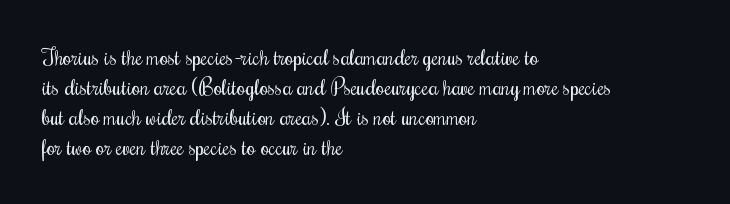
The letterforms sit shoulder to shoulder at normal distance. The space directly below the letters is spotless. Counters stay open thanks to moderate or lighter strokes. The vertical gap from one line to the next is medium. The ragged edge is on the right, which tells us the setting is flush left.
